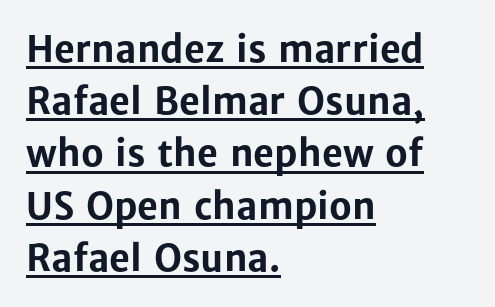
Q: Is the text bold? A: Yes.
Q: Is the text italic (slanted)? A: No, it is upright.
Q: Is the typeface a serif or a sans-serif typeface? A: Sans-serif.
Q: Is the text underlined? A: Yes.
Q: How is the paragraph aligned? A: Left-aligned.
Q: Is the spacing between letters normal or unusually wide? A: Normal.
Q: Is the spacing between lines tight, normal or loose? A: Normal.
Q: Width (condensed, normal, or wide)? A: Normal.
Q: Stroke contrast? A: Low.
Q: x-height? A: Medium.
Q: Monospaced? A: No.
